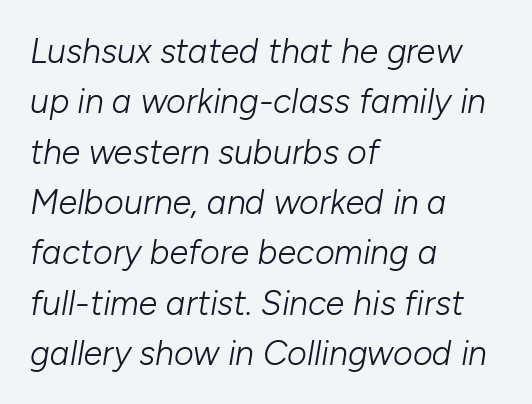
Q: Is the text bold? A: No.
Q: Is the text italic (slanted)? A: Yes, it leans right by about 10 degrees.
Q: Is the text underlined? A: No.
Q: How is the paragraph aligned? A: Left-aligned.
Q: Is the spacing between letters normal or unusually wide? A: Normal.
Q: Is the spacing between lines tight, normal or loose? A: Normal.
Q: Width (condensed, normal, or wide)? A: Normal.
Q: Stroke contrast? A: Low.
Q: x-height? A: Medium.
Q: Monospaced? A: No.
